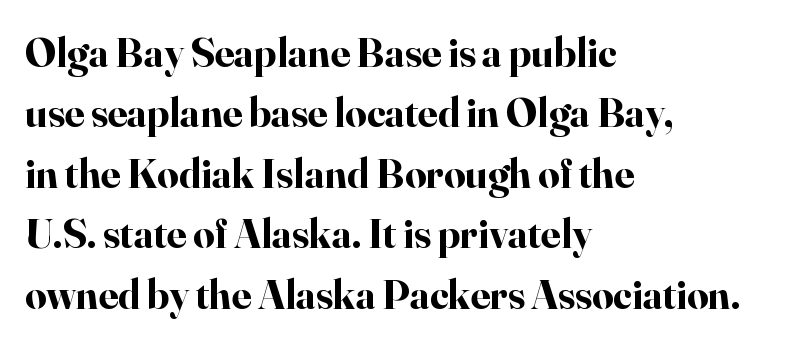
{"serif": "yes", "italic": "no", "bold": "yes", "weight": "bold", "width": "normal", "stroke_contrast": "high", "x_height": "small", "monospaced": "no", "underline": "no", "align": "left", "line_spacing": "normal", "line_spacing_ratio": 1.44, "letter_spacing": "normal", "letter_spacing_em": 0.0, "glyph_px": 42}
